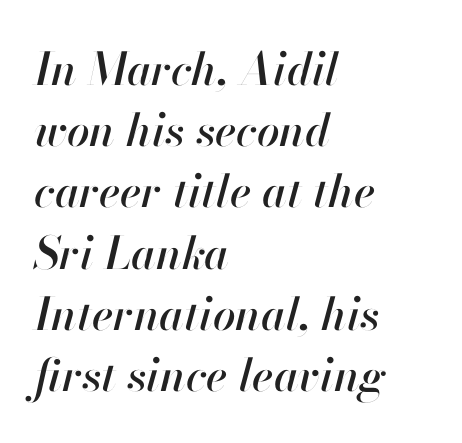
Q: Is the text italic (slanted)? A: Yes, it leans right by about 13 degrees.
Q: Is the text underlined? A: No.
Q: How is the paragraph aligned? A: Left-aligned.
Q: Is the spacing between letters normal or unusually wide? A: Normal.
Q: Is the spacing between lines tight, normal or loose? A: Normal.
Q: Width (condensed, normal, or wide)? A: Normal.
Q: Stroke contrast? A: High.
Q: x-height? A: Small.
Q: Monospaced? A: No.
